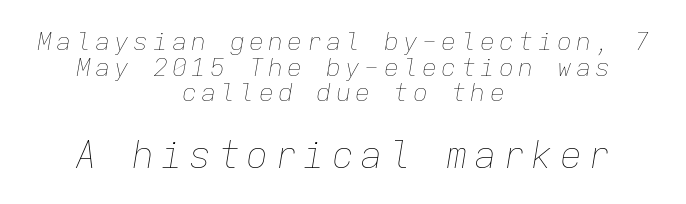
{"italic": "yes", "lean": "right", "slant_degrees": 9, "bold": "no", "weight": "thin", "width": "normal", "stroke_contrast": "low", "x_height": "medium", "monospaced": "yes", "underline": "no", "align": "center", "line_spacing": "tight", "line_spacing_ratio": 1.03, "larger_block": "second", "size_ratio": 1.48, "glyph_px": 37}
